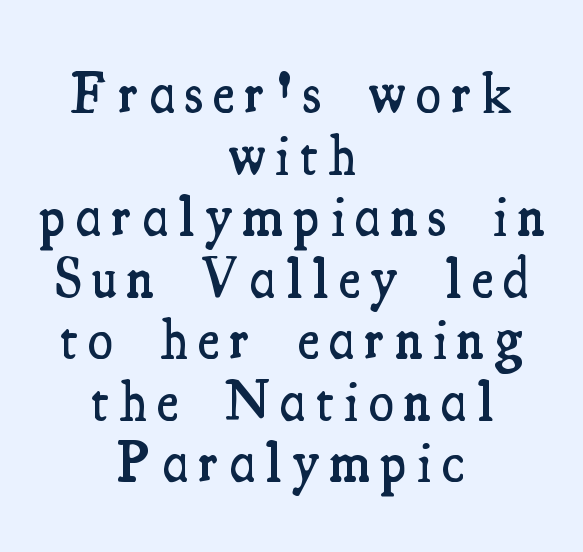
{"serif": "yes", "italic": "no", "bold": "semi", "weight": "semibold", "width": "condensed", "stroke_contrast": "medium", "x_height": "small", "monospaced": "no", "underline": "no", "align": "center", "line_spacing": "tight", "line_spacing_ratio": 1.08, "glyph_px": 57}
